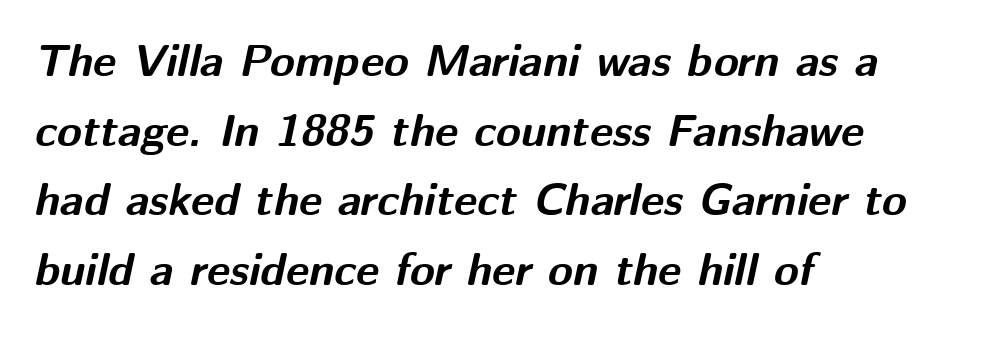
The image shows 45 px bold type, italic (leaning right); set left-aligned, normal line spacing (1.55x), normal letter spacing, not underlined; medium stroke contrast and a medium x-height.
